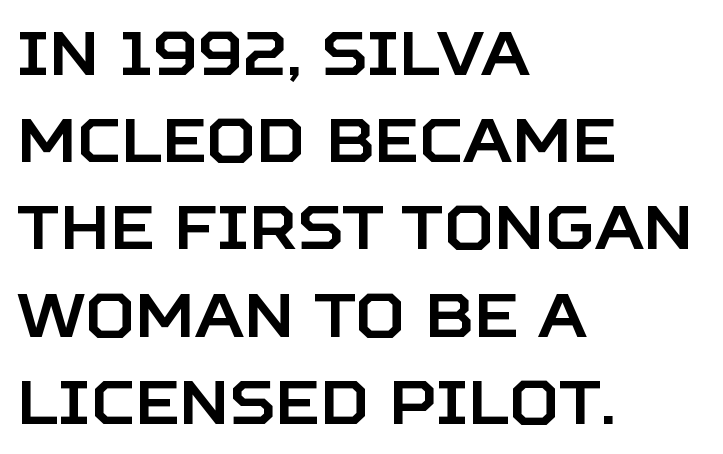
Q: Is the text italic (slanted)? A: No, it is upright.
Q: Is the typeface a serif or a sans-serif typeface? A: Sans-serif.
Q: Is the text underlined? A: No.
Q: How is the paragraph aligned? A: Left-aligned.
Q: Is the spacing between letters normal or unusually wide? A: Normal.
Q: Is the spacing between lines tight, normal or loose? A: Normal.
Q: Width (condensed, normal, or wide)? A: Normal.
Q: Stroke contrast? A: Low.
Q: x-height? A: Large.
Q: Monospaced? A: No.
